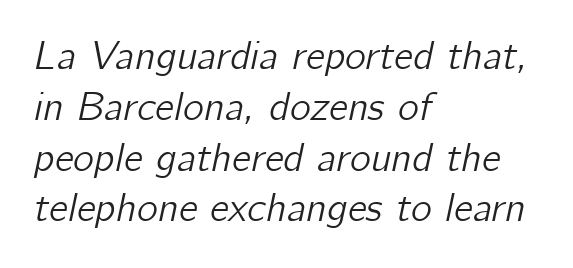
The image shows 40 px text type, italic (leaning right); set left-aligned, normal line spacing (1.27x), normal letter spacing, not underlined; low stroke contrast and a medium x-height.
